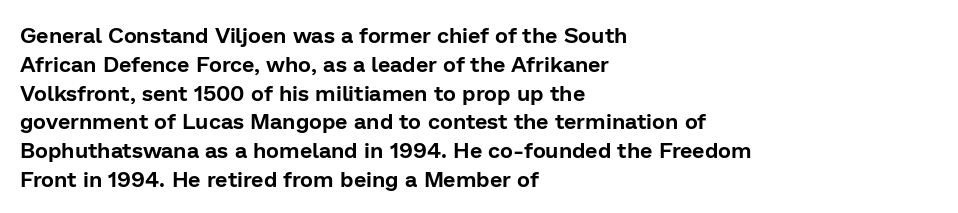
Q: Is the text italic (slanted)? A: No, it is upright.
Q: Is the text underlined? A: No.
Q: How is the paragraph aligned? A: Left-aligned.
Q: Is the spacing between letters normal or unusually wide? A: Normal.
Q: Is the spacing between lines tight, normal or loose? A: Normal.
